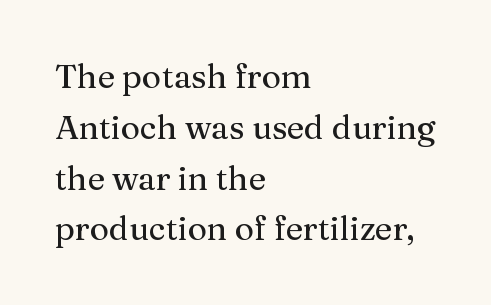
The image shows 33 px serif type, upright; set left-aligned, normal line spacing (1.54x), normal letter spacing, not underlined; medium stroke contrast and a medium x-height.
